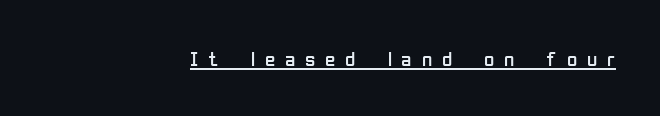
Line endings align vertically; line beginnings do not. The passage shown is underscored from start to finish. Upright lettering throughout. The tracking jumps out immediately: characters are airy and widely separated.
